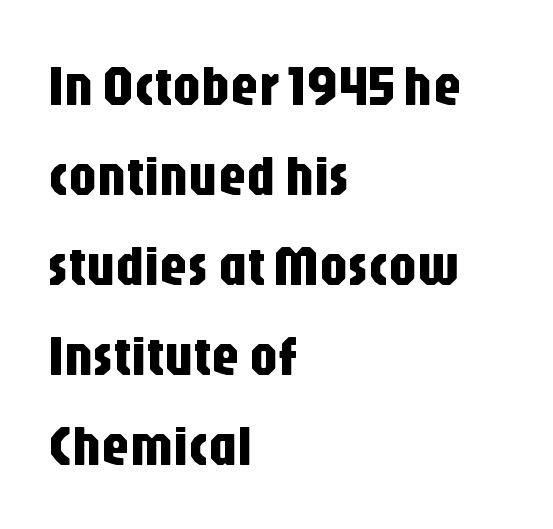
Q: Is the text italic (slanted)? A: No, it is upright.
Q: Is the typeface a serif or a sans-serif typeface? A: Sans-serif.
Q: Is the text underlined? A: No.
Q: How is the paragraph aligned? A: Left-aligned.
Q: Is the spacing between letters normal or unusually wide? A: Normal.
Q: Is the spacing between lines tight, normal or loose? A: Normal.
Q: Width (condensed, normal, or wide)? A: Condensed.
Q: Stroke contrast? A: Low.
Q: x-height? A: Large.
Q: Monospaced? A: No.
